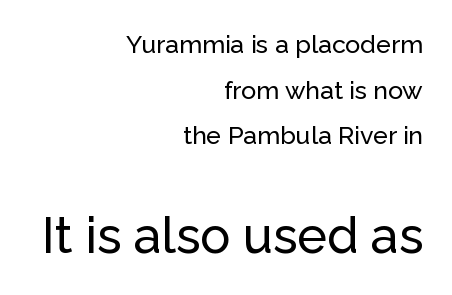
Q: Is the text italic (slanted)? A: No, it is upright.
Q: Is the typeface a serif or a sans-serif typeface? A: Sans-serif.
Q: Is the text underlined? A: No.
Q: How is the paragraph aligned? A: Right-aligned.
Q: Is the spacing between letters normal or unusually wide? A: Normal.
Q: Which block of text is set in a larger size, the first (top) or the second (bottom)? A: The second (bottom) one.
Q: Width (condensed, normal, or wide)? A: Normal.
Q: Stroke contrast? A: Low.
Q: x-height? A: Medium.
Q: Monospaced? A: No.
